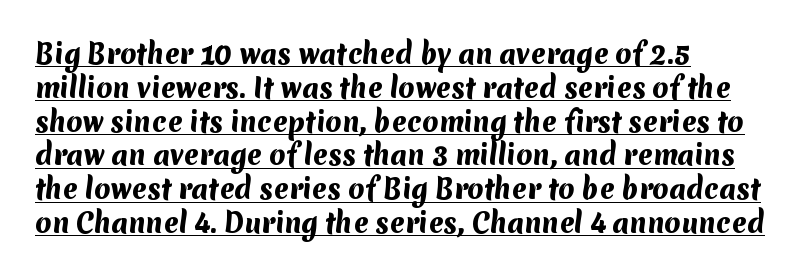
The image shows 26 px bold type; set left-aligned, normal line spacing (1.3x), normal letter spacing, underlined.
